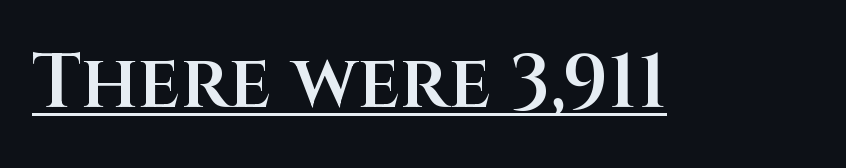
The letters carry no serifs — their stems end cleanly without finishing strokes. The specimen includes a rule beneath the text block's lines. The rendering keeps characters at their native spacing. Is this a fixed-width face? No — the glyphs have proportional, varying widths.
